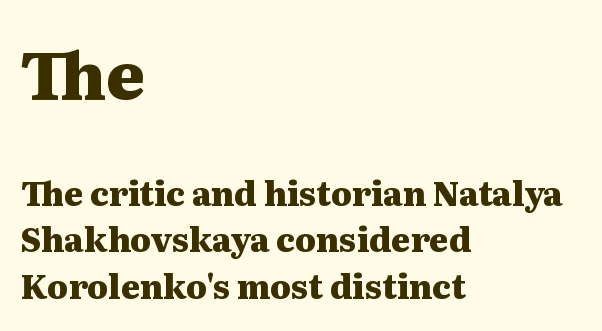
The image shows 66 px heavy, wide serif type, upright; set left-aligned, normal line spacing (1.41x), normal letter spacing, not underlined; the first (top) block is 2.0x larger; medium stroke contrast and a medium x-height.
